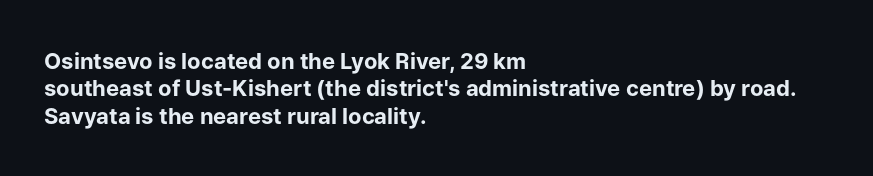
Chunky letters — that's bold for sure. Caption: standard tracking, unaltered. Descenders are the only things crossing below the line. Typeset ragged right — the left edge is the straight one. The letters stand upright; this is a roman face.
